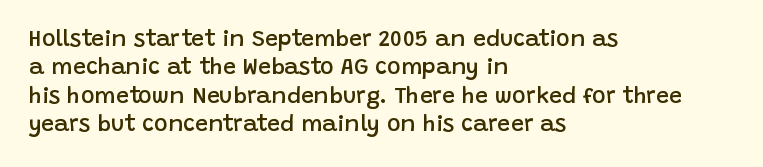
Q: Is the text bold? A: Semi-bold.
Q: Is the text italic (slanted)? A: No, it is upright.
Q: Is the text underlined? A: No.
Q: How is the paragraph aligned? A: Left-aligned.
Q: Is the spacing between letters normal or unusually wide? A: Normal.
